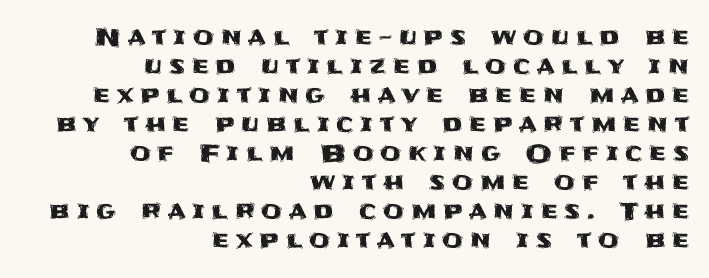
{"italic": "no", "underline": "no", "align": "right", "line_spacing_ratio": 1.21, "letter_spacing": "wide", "letter_spacing_em": 0.28, "glyph_px": 24}
